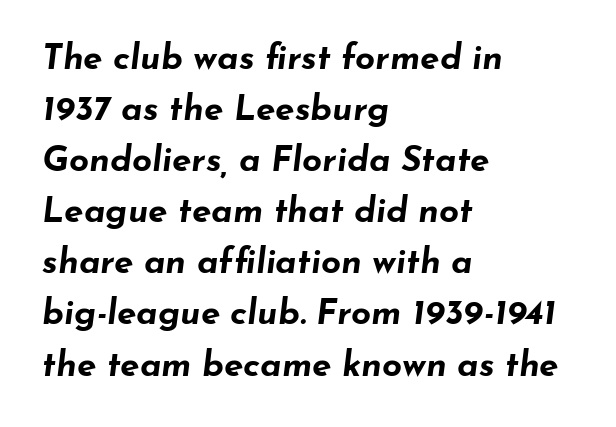
The image shows 35 px bold, wide type, italic (leaning right); set left-aligned, normal line spacing (1.46x), normal letter spacing, not underlined; low stroke contrast and a small x-height.
